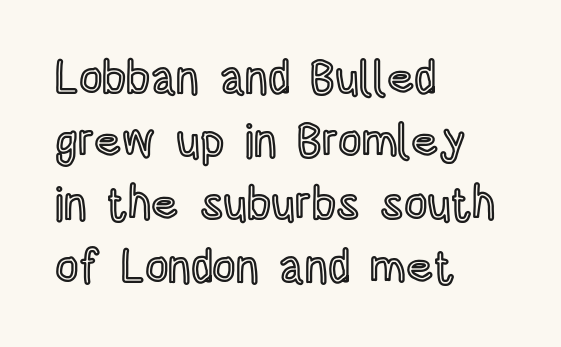
Q: Is the text italic (slanted)? A: No, it is upright.
Q: Is the text underlined? A: No.
Q: How is the paragraph aligned? A: Left-aligned.
Q: Is the spacing between letters normal or unusually wide? A: Normal.
Q: Is the spacing between lines tight, normal or loose? A: Normal.
Q: Width (condensed, normal, or wide)? A: Condensed.
Q: x-height? A: Large.
Q: Monospaced? A: No.
